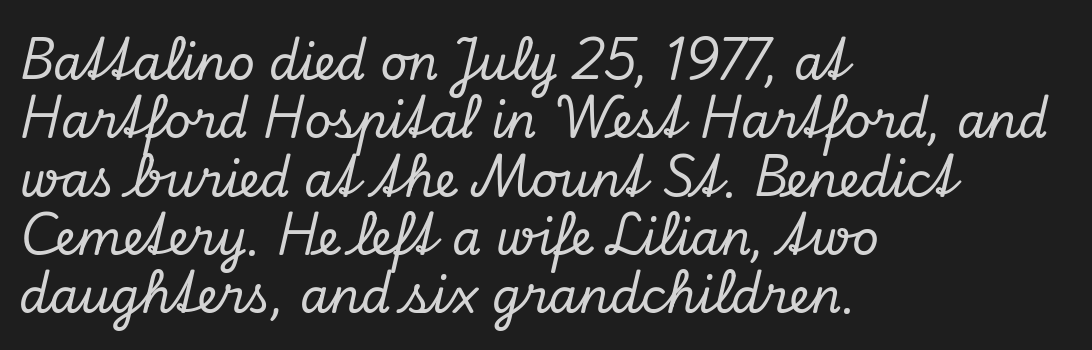
Q: Is the text italic (slanted)? A: Yes, it leans right by about 13 degrees.
Q: Is the typeface a serif or a sans-serif typeface? A: Serif.
Q: Is the text underlined? A: No.
Q: How is the paragraph aligned? A: Left-aligned.
Q: Is the spacing between letters normal or unusually wide? A: Normal.
Q: Width (condensed, normal, or wide)? A: Normal.
Q: Stroke contrast? A: Low.
Q: x-height? A: Small.
Q: Monospaced? A: No.
